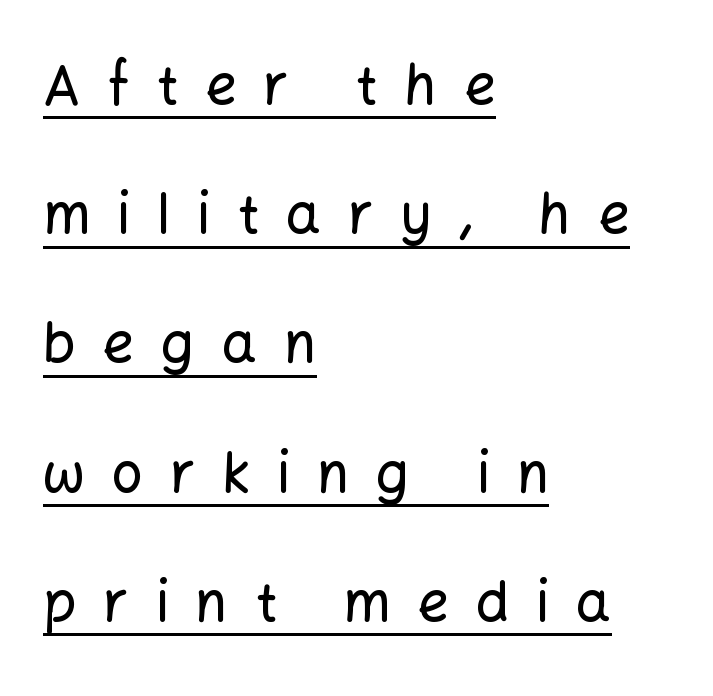
Q: Is the text italic (slanted)? A: No, it is upright.
Q: Is the typeface a serif or a sans-serif typeface? A: Sans-serif.
Q: Is the text underlined? A: Yes.
Q: How is the paragraph aligned? A: Left-aligned.
Q: Is the spacing between letters normal or unusually wide? A: Unusually wide.
Q: Is the spacing between lines tight, normal or loose? A: Loose.
Q: Width (condensed, normal, or wide)? A: Normal.
Q: Stroke contrast? A: Low.
Q: x-height? A: Medium.
Q: Monospaced? A: No.
